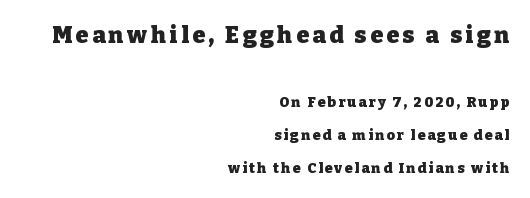
The image shows 23 px bold type, upright; set right-aligned, loose line spacing (2.34x), not underlined; the first (top) block is 1.64x larger.
